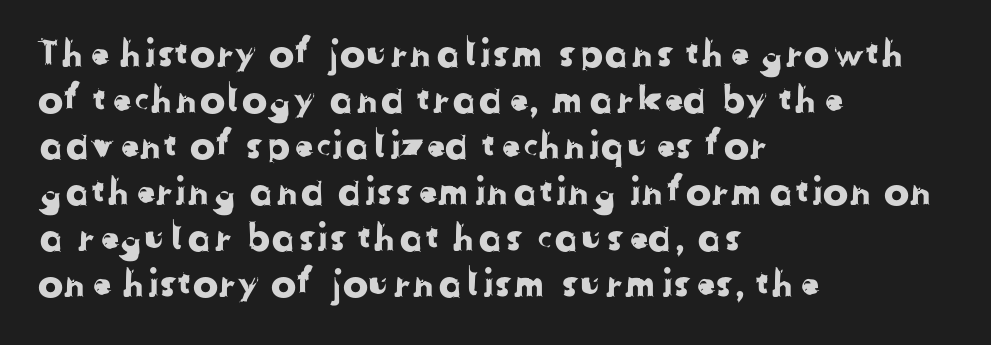
Tracking here is standard; glyphs follow each other at the usual distance. Typographically, this falls in the sans-serif category. Line beginnings align vertically; line endings do not. The string is rendered with underlining switched off.
